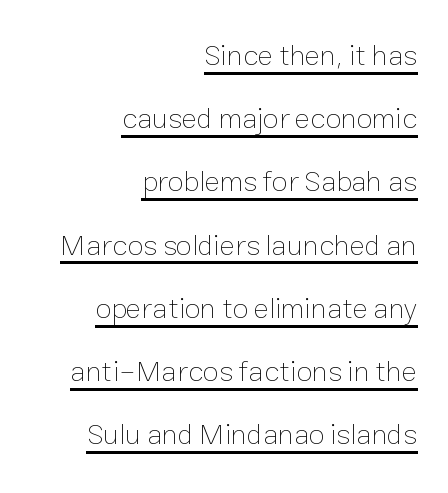
No extra tracking has been applied to these lines. A typesetter would call this proportional, since set widths differ per character. This is not heavy type; no bold has been used. Typeset ragged left — the right edge is the straight one. Vertical spacing — loose. The rendering uses the underline text-decoration.
